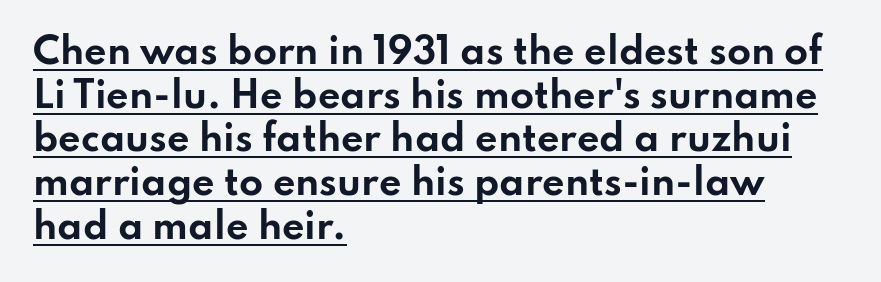
{"serif": "no", "italic": "no", "bold": "yes", "weight": "bold", "width": "wide", "stroke_contrast": "low", "x_height": "small", "monospaced": "no", "underline": "yes", "align": "left", "line_spacing": "normal", "line_spacing_ratio": 1.25, "letter_spacing": "normal", "letter_spacing_em": 0.0, "glyph_px": 35}
